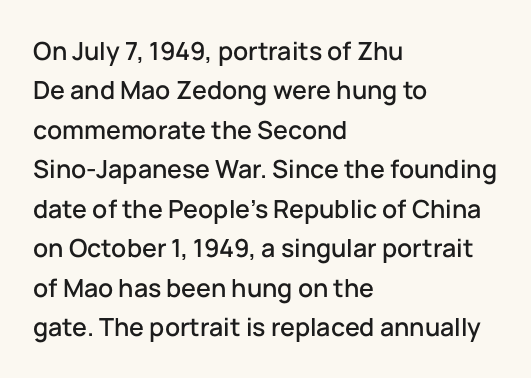
{"italic": "no", "underline": "no", "align": "left", "line_spacing": "normal", "line_spacing_ratio": 1.58, "letter_spacing": "normal", "letter_spacing_em": 0.0, "glyph_px": 25}
